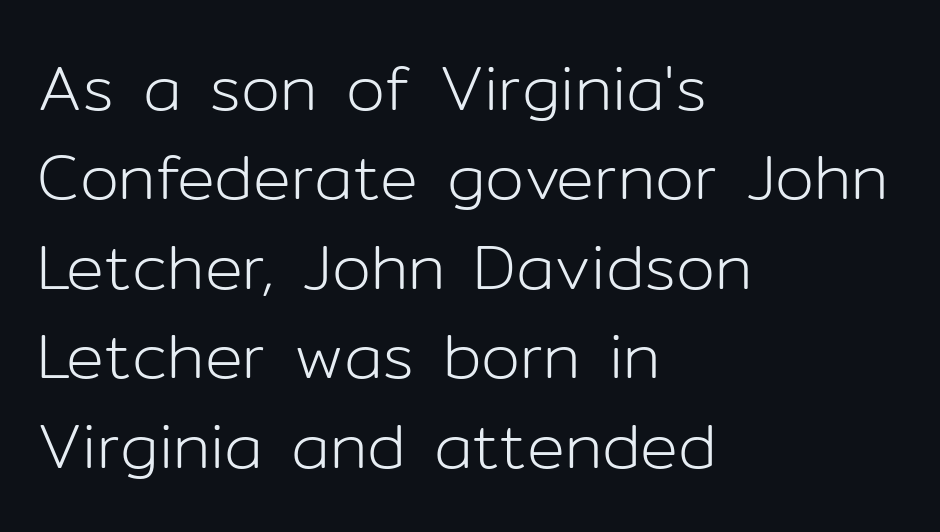
Q: Is the text bold? A: No.
Q: Is the text italic (slanted)? A: No, it is upright.
Q: Is the typeface a serif or a sans-serif typeface? A: Sans-serif.
Q: Is the text underlined? A: No.
Q: How is the paragraph aligned? A: Left-aligned.
Q: Is the spacing between letters normal or unusually wide? A: Normal.
Q: Is the spacing between lines tight, normal or loose? A: Normal.
Q: Width (condensed, normal, or wide)? A: Normal.
Q: Stroke contrast? A: Low.
Q: x-height? A: Medium.
Q: Monospaced? A: No.
